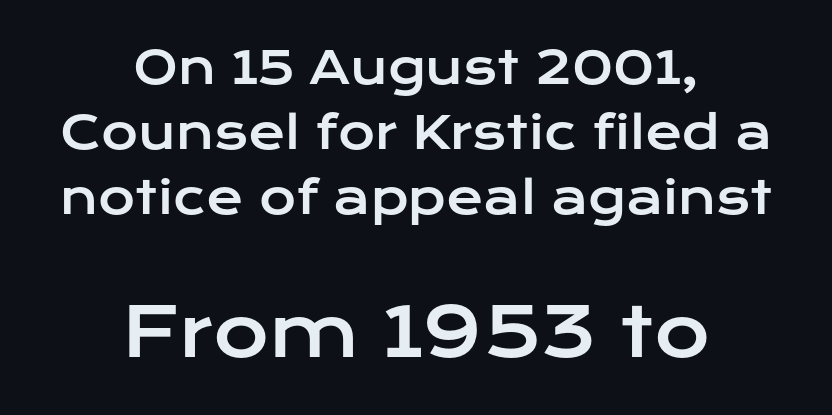
{"serif": "no", "italic": "no", "width": "wide", "stroke_contrast": "low", "x_height": "medium", "monospaced": "no", "underline": "no", "align": "center", "line_spacing": "normal", "line_spacing_ratio": 1.45, "letter_spacing": "normal", "letter_spacing_em": 0.0, "larger_block": "second", "size_ratio": 1.51, "glyph_px": 68}
